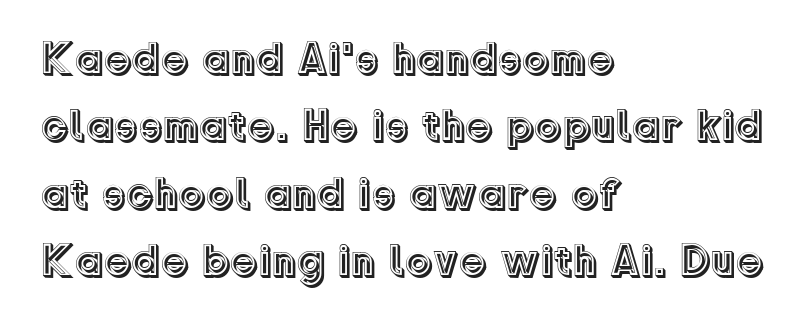
The font's upright variant was chosen for this text. The gaps between neighbouring characters are ordinary and unremarkable. Short and long lines alike share a common starting point at left. Letters rest on an invisible, unmarked baseline.
